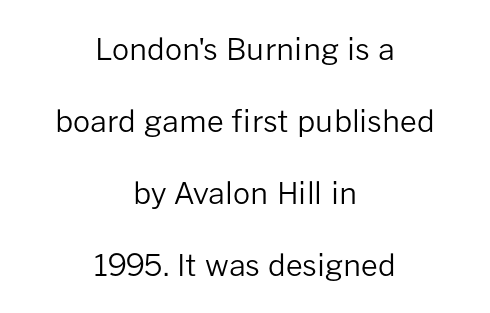
{"serif": "no", "italic": "no", "bold": "no", "weight": "regular", "width": "normal", "stroke_contrast": "low", "x_height": "medium", "monospaced": "no", "underline": "no", "align": "center", "line_spacing": "loose", "line_spacing_ratio": 2.4, "letter_spacing": "normal", "letter_spacing_em": 0.0, "glyph_px": 30}
